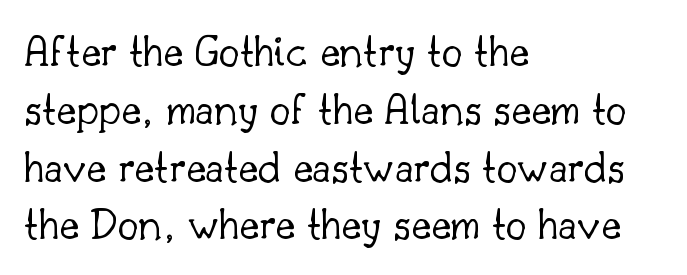
Q: Is the text bold? A: No.
Q: Is the text italic (slanted)? A: No, it is upright.
Q: Is the text underlined? A: No.
Q: How is the paragraph aligned? A: Left-aligned.
Q: Is the spacing between letters normal or unusually wide? A: Normal.
Q: Width (condensed, normal, or wide)? A: Normal.
Q: Stroke contrast? A: Low.
Q: x-height? A: Small.
Q: Monospaced? A: No.
